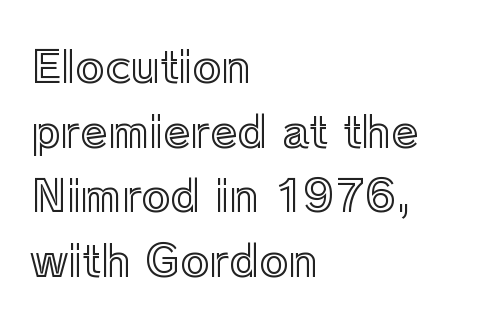
{"italic": "no", "width": "normal", "x_height": "medium", "monospaced": "no", "underline": "no", "align": "left", "line_spacing": "normal", "line_spacing_ratio": 1.47, "letter_spacing": "normal", "letter_spacing_em": 0.0, "glyph_px": 44}
